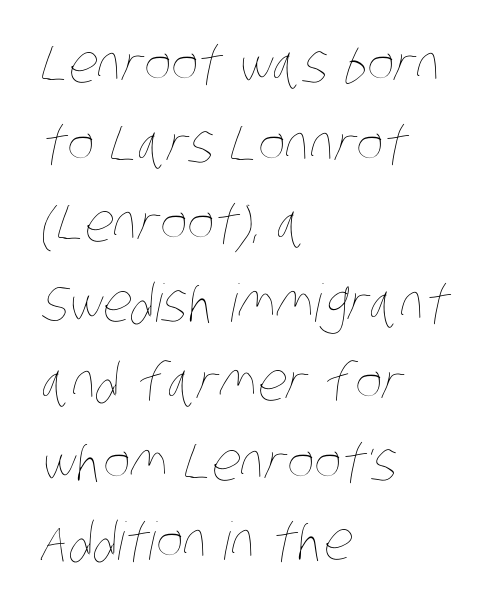
The image shows 52 px thin, condensed type; set left-aligned, normal line spacing (1.53x), normal letter spacing, not underlined; low stroke contrast and a large x-height.
